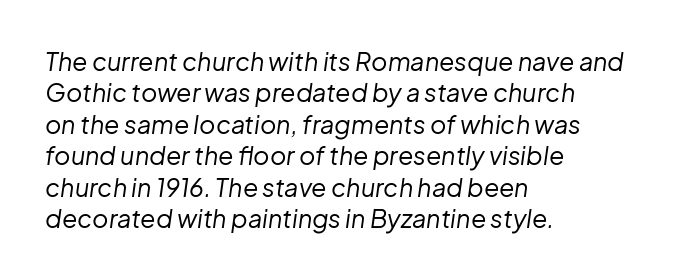
Emphasis-style slanted type is in use. Beneath every word, the page is bare. This is not heavy type; no bold has been used. Characters follow at the spacing the type designer built in. Compared with typical paragraphs, the rows here are spaced about the same.
